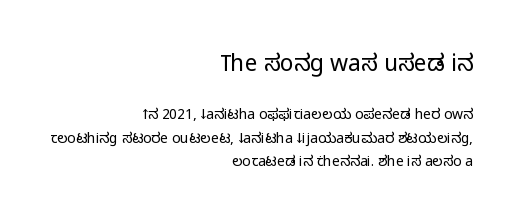
Q: Is the text bold? A: No.
Q: Is the text italic (slanted)? A: No, it is upright.
Q: Is the text underlined? A: No.
Q: How is the paragraph aligned? A: Right-aligned.
Q: Is the spacing between letters normal or unusually wide? A: Normal.
Q: Is the spacing between lines tight, normal or loose? A: Normal.
Q: Which block of text is set in a larger size, the first (top) or the second (bottom)? A: The first (top) one.
